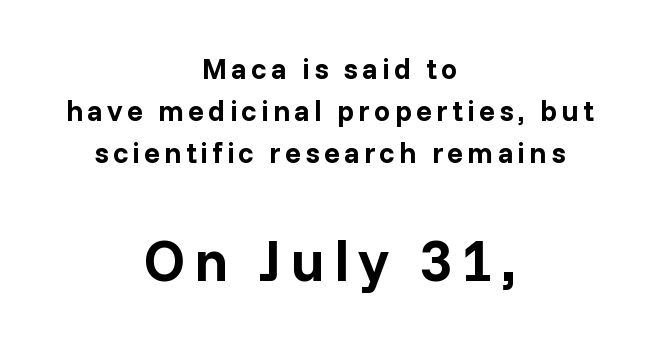
Q: Is the text bold? A: Yes.
Q: Is the text italic (slanted)? A: No, it is upright.
Q: Is the typeface a serif or a sans-serif typeface? A: Sans-serif.
Q: Is the text underlined? A: No.
Q: How is the paragraph aligned? A: Centered.
Q: Is the spacing between lines tight, normal or loose? A: Normal.
Q: Which block of text is set in a larger size, the first (top) or the second (bottom)? A: The second (bottom) one.
Q: Width (condensed, normal, or wide)? A: Normal.
Q: Stroke contrast? A: Low.
Q: x-height? A: Medium.
Q: Monospaced? A: No.
